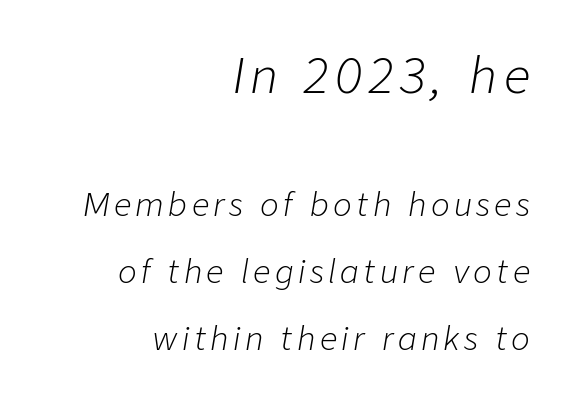
Q: Is the text bold? A: No.
Q: Is the text italic (slanted)? A: Yes, it leans right by about 9 degrees.
Q: Is the text underlined? A: No.
Q: How is the paragraph aligned? A: Right-aligned.
Q: Is the spacing between lines tight, normal or loose? A: Loose.
Q: Which block of text is set in a larger size, the first (top) or the second (bottom)? A: The first (top) one.
Q: Width (condensed, normal, or wide)? A: Normal.
Q: Stroke contrast? A: Low.
Q: x-height? A: Medium.
Q: Monospaced? A: No.
